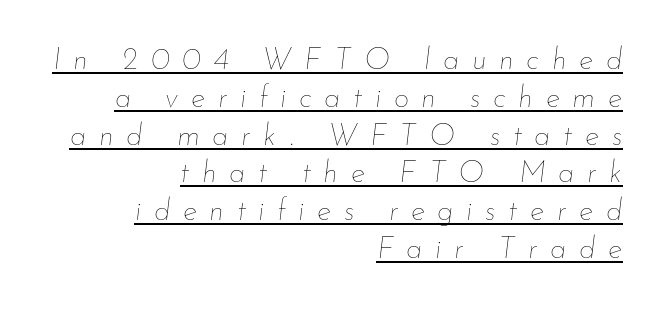
The image shows 30 px thin type, italic (leaning right); set right-aligned, normal line spacing (1.26x), unusually wide letter spacing (+0.42 em), underlined; low stroke contrast and a small x-height.
